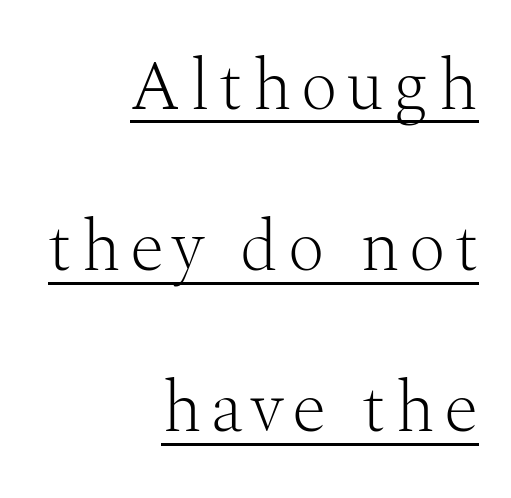
Ink coverage per letter is moderate at most. Regarding serifs, this sample has them. These lines were composed using upright roman letters. The compositor pushed each line to the right boundary.
